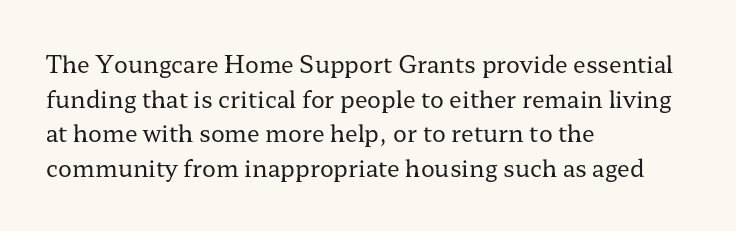
{"italic": "no", "bold": "no", "underline": "no", "align": "left", "line_spacing": "normal", "line_spacing_ratio": 1.51, "letter_spacing": "normal", "letter_spacing_em": 0.0, "glyph_px": 23}
